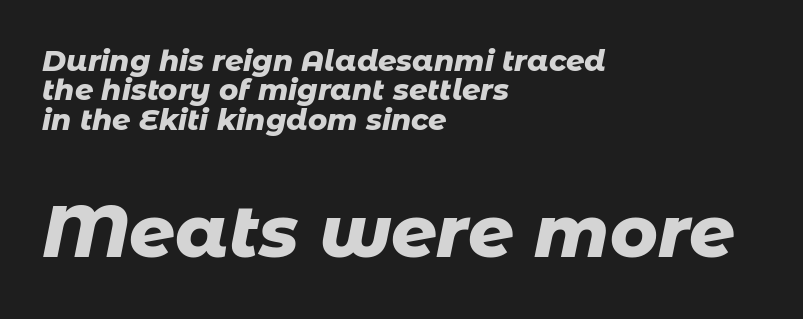
A clean baseline with only descenders dipping below it. Default kerning and tracking; the words read as compact shapes. Which of the two is more prominent by size? The second, at the bottom. A dark, heavy texture on the line: the type is bold.
